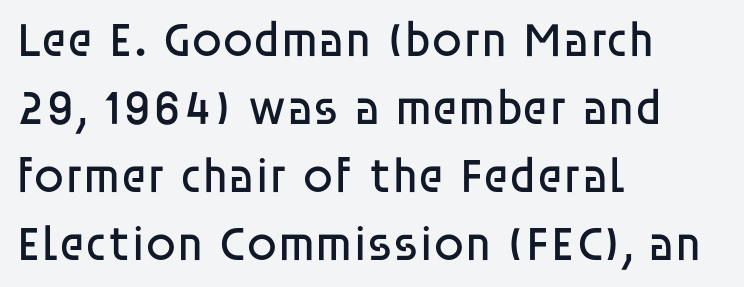
Stroke terminals: plain, sans-serif. One glance says typical: line gaps are just what's usual. This sample has the flowing, uneven cadence of proportional lettering. Italic: no, the glyphs are upright roman. Does the copy run flush right? No — it runs flush left.
